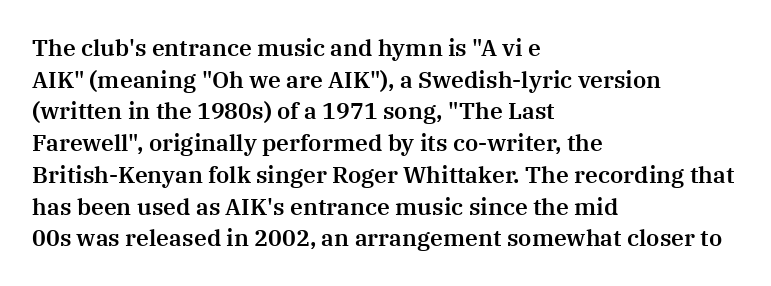
The image shows 23 px text type, upright; set left-aligned, normal line spacing (1.38x), normal letter spacing, not underlined.
